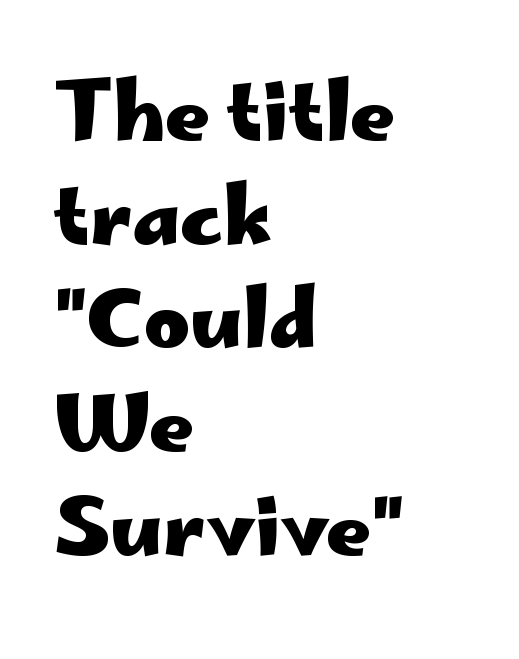
This rendering uses left alignment, leaving the right contour irregular. The glyphs have the mass of a bold cut. Characters remain perfectly vertical along every line. The specimen omits any rule beneath the text block's lines. Think of a printed novel: that variable character pitch is what you see here.
